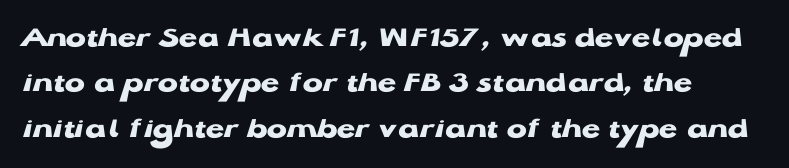
The image shows 30 px heavy, wide sans-serif type, upright; set normal line spacing (1.51x), normal letter spacing, not underlined; low stroke contrast and a medium x-height.
